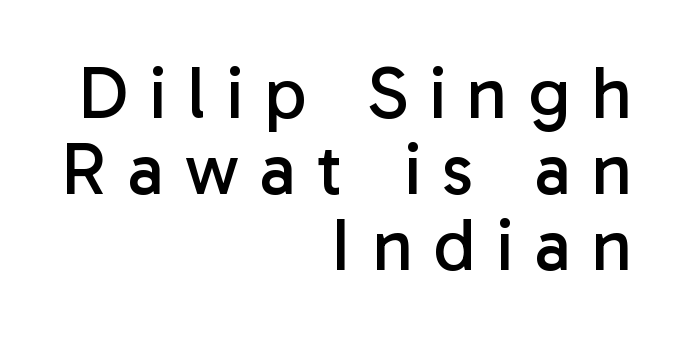
Descender tails drop into unmarked territory. The rag falls on the left side of this text block. In terms of posture, this sample is upright. You could not count columns in this text — the font is proportionally spaced. The face used here is a sans, in the tradition of grotesques and geometrics. Horizontal bands of white between lines are thin slivers.
